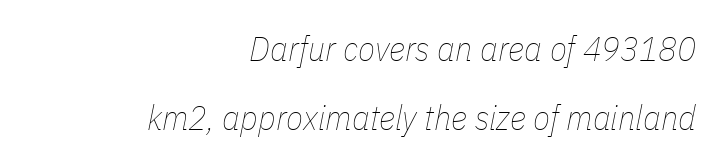
A clean baseline with only descenders dipping below it. Spacing verdict: proportional, widths tailored to each character. Rendered with sloped, italic letterforms. On a weight scale, this lands at 450 or below.
